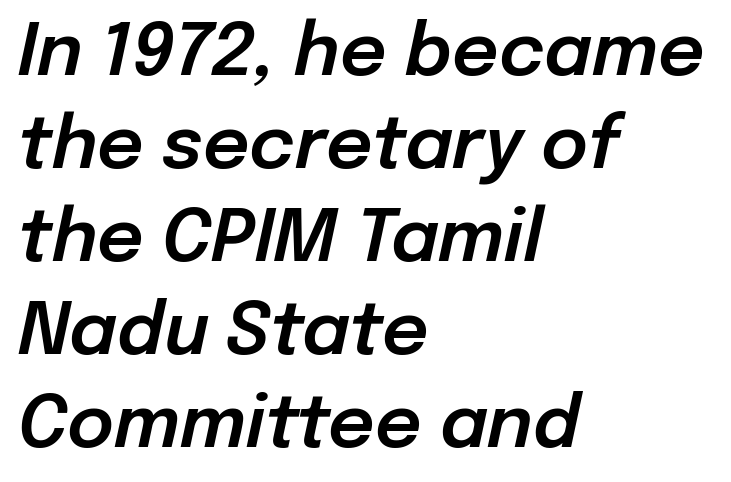
Is the block centered? No — it sits flush against the left margin. One glance says typical: line gaps are just what's usual. The letters advance in unequal steps, a hallmark of proportional type. The space beneath each line is pristine and unruled. The rendering keeps characters at their native spacing. Posture: slanted.
